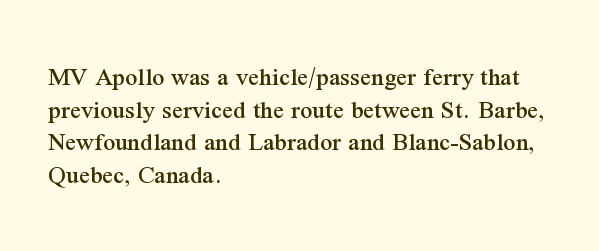
Words float on clear page, feet unadorned. Words appear dense and cohesive because spacing is normal. The lettering holds an erect, upright posture throughout. If you drew a ruler down the left edge, every line would touch it.
